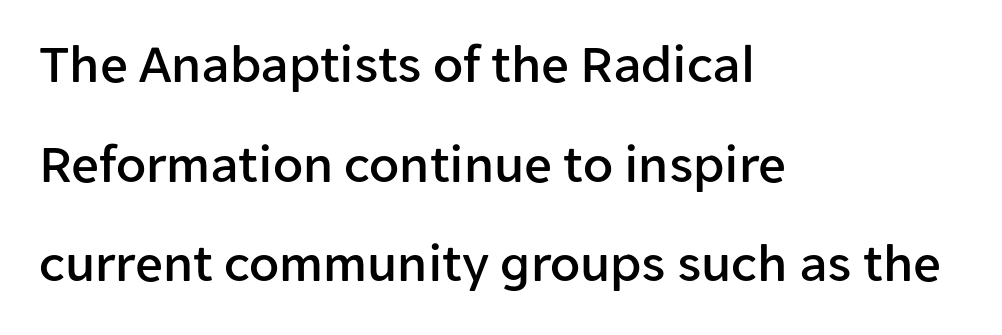
{"serif": "no", "italic": "no", "width": "normal", "stroke_contrast": "low", "x_height": "medium", "monospaced": "no", "underline": "no", "align": "left", "line_spacing_ratio": 1.81, "letter_spacing": "normal", "letter_spacing_em": 0.0, "glyph_px": 55}
